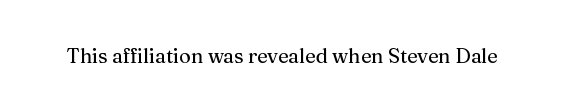
{"italic": "no", "underline": "no", "letter_spacing": "normal", "letter_spacing_em": 0.0, "glyph_px": 20}
